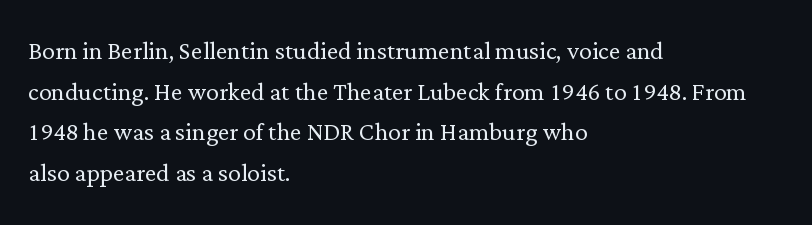
Baseline-to-baseline distance is the conventional proportion of letter height. You could not count columns in this text — the font is proportionally spaced. The compositor pushed each line to the left boundary. No word sits above an underline.
